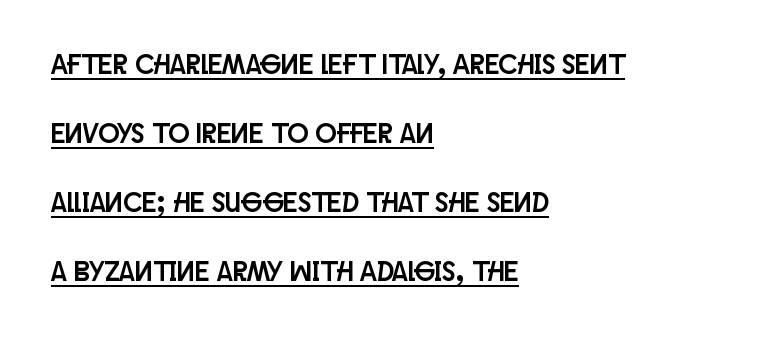
{"serif": "no", "italic": "no", "width": "condensed", "stroke_contrast": "low", "x_height": "large", "monospaced": "no", "underline": "yes", "align": "left", "line_spacing": "loose", "line_spacing_ratio": 2.46, "letter_spacing": "normal", "letter_spacing_em": 0.0, "glyph_px": 28}
